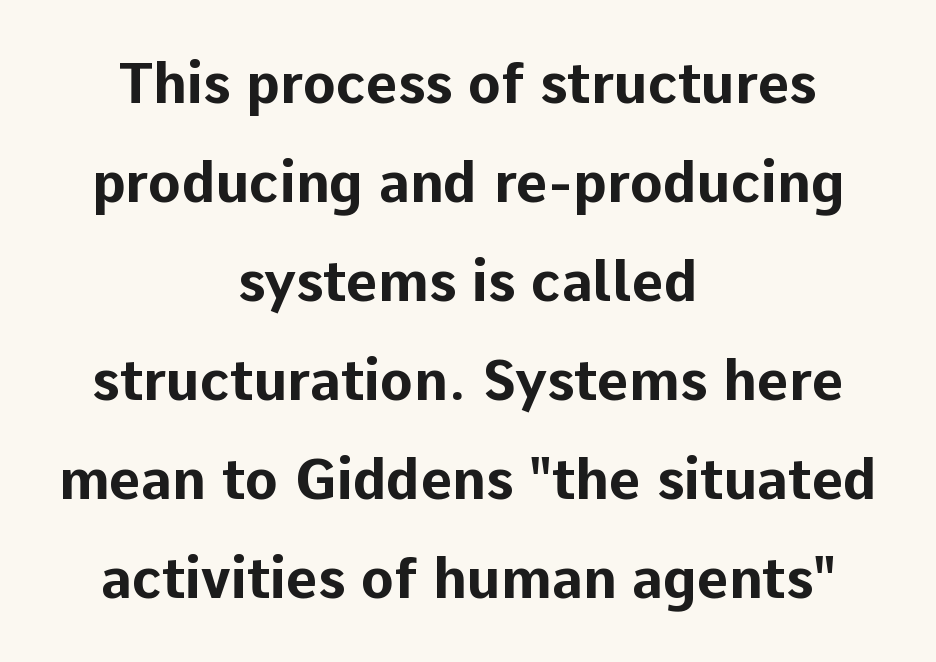
The image shows 55 px bold sans-serif type, upright; set centered, line spacing 1.8x, normal letter spacing, not underlined; low stroke contrast and a medium x-height.
